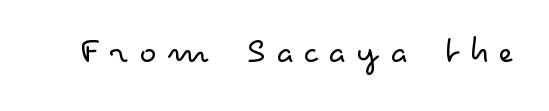
The image shows 40 px light, wide sans-serif type, upright; set unusually wide letter spacing (+0.24 em), not underlined; low stroke contrast and a small x-height.
